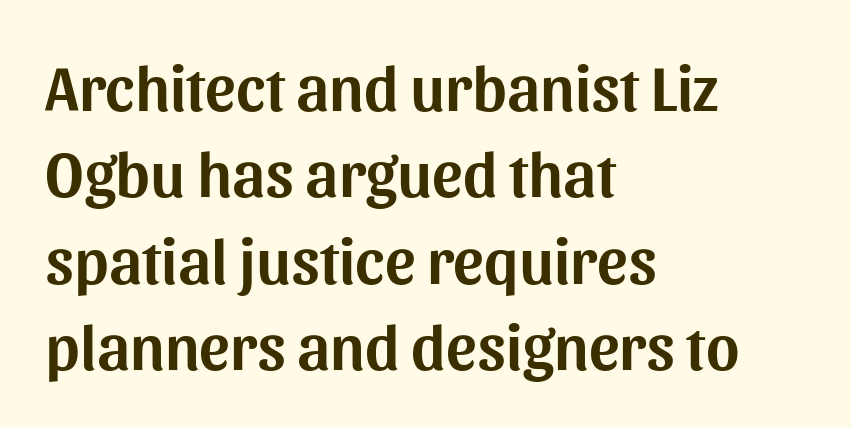
The image shows 64 px sans-serif type, upright; set left-aligned, normal line spacing (1.35x), normal letter spacing, not underlined; medium stroke contrast and a medium x-height.
